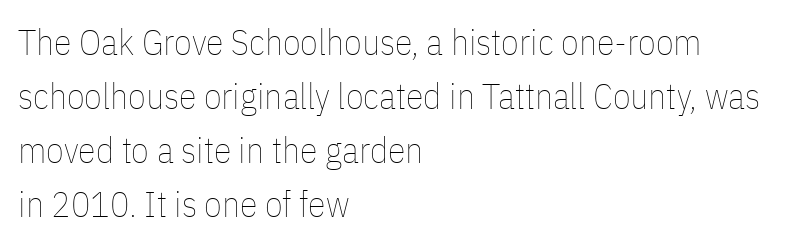
The image shows 36 px thin, condensed type, upright; set left-aligned, normal line spacing (1.5x), normal letter spacing, not underlined; low stroke contrast and a medium x-height.
